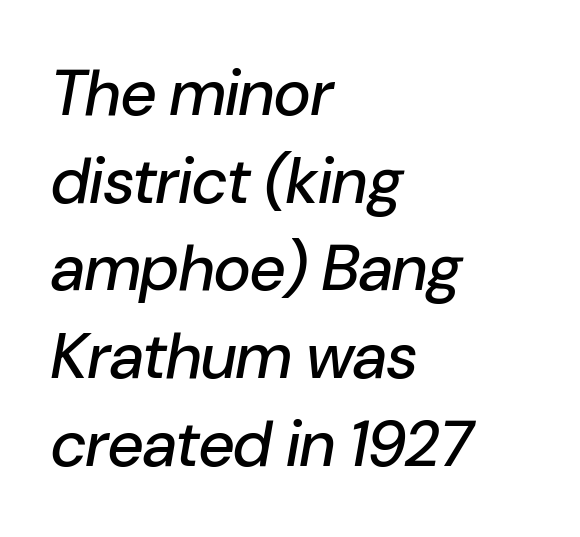
{"italic": "yes", "lean": "right", "slant_degrees": 10, "width": "normal", "stroke_contrast": "low", "x_height": "medium", "monospaced": "no", "underline": "no", "align": "left", "line_spacing": "normal", "line_spacing_ratio": 1.37, "letter_spacing": "normal", "letter_spacing_em": 0.0, "glyph_px": 64}
